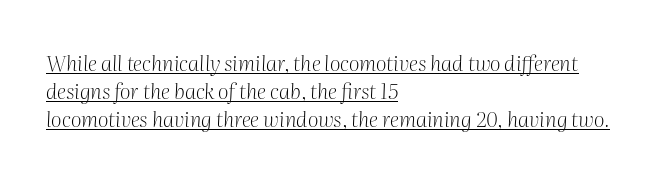
{"italic": "yes", "lean": "right", "slant_degrees": 2, "bold": "no", "underline": "yes", "align": "left", "line_spacing": "normal", "line_spacing_ratio": 1.34, "letter_spacing": "normal", "letter_spacing_em": 0.0, "glyph_px": 21}
